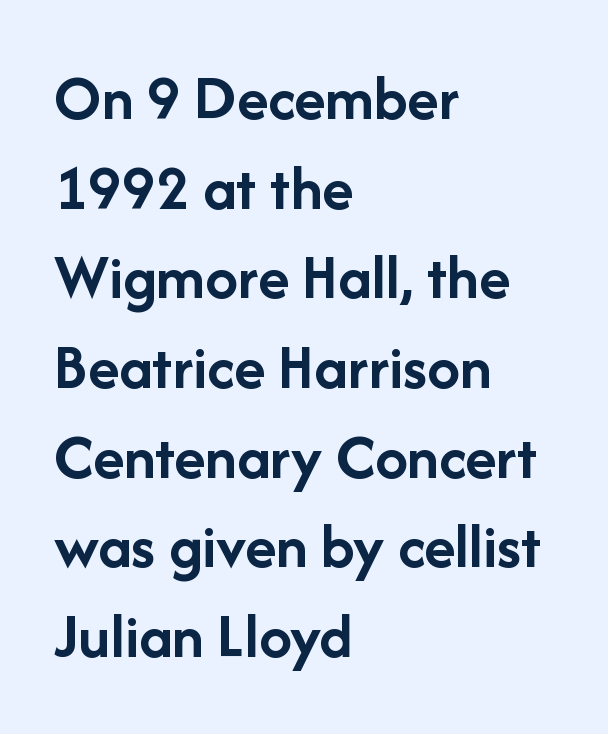
{"serif": "no", "italic": "no", "bold": "yes", "weight": "semibold", "width": "normal", "stroke_contrast": "low", "x_height": "medium", "monospaced": "no", "underline": "no", "align": "left", "line_spacing": "normal", "line_spacing_ratio": 1.38, "letter_spacing": "normal", "letter_spacing_em": 0.0, "glyph_px": 65}
